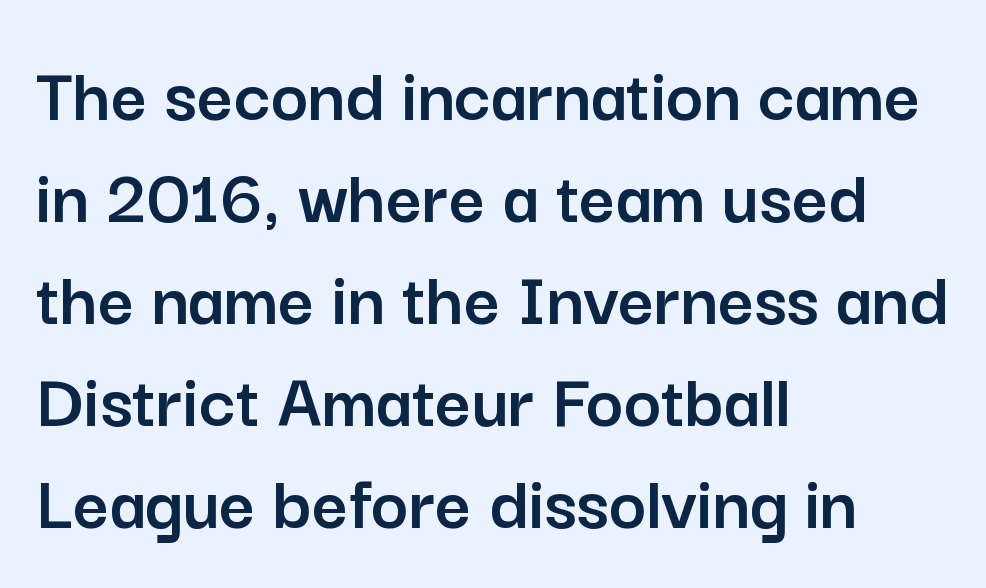
The strip under each line holds only bare page. In terms of posture, this sample is upright. These lines stack with their left ends in a neat column. Regular leading.
